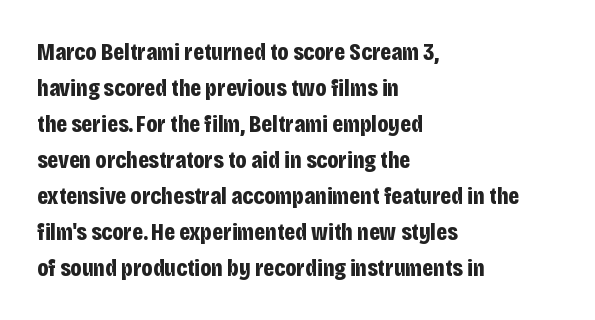
Q: Is the text bold? A: Yes.
Q: Is the text italic (slanted)? A: No, it is upright.
Q: Is the text underlined? A: No.
Q: How is the paragraph aligned? A: Left-aligned.
Q: Is the spacing between letters normal or unusually wide? A: Normal.
Q: Is the spacing between lines tight, normal or loose? A: Normal.
